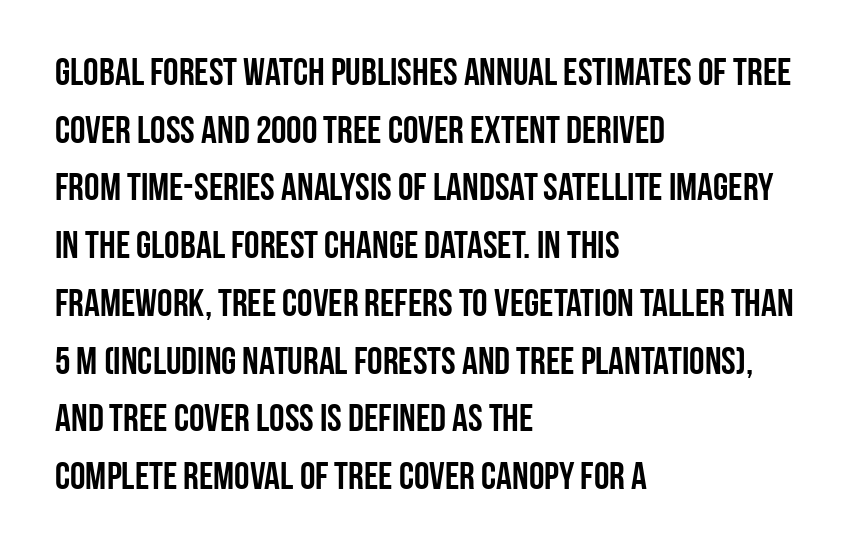
The image shows 39 px condensed sans-serif type, upright; set left-aligned, normal line spacing (1.48x), normal letter spacing, not underlined; low stroke contrast and a large x-height.
